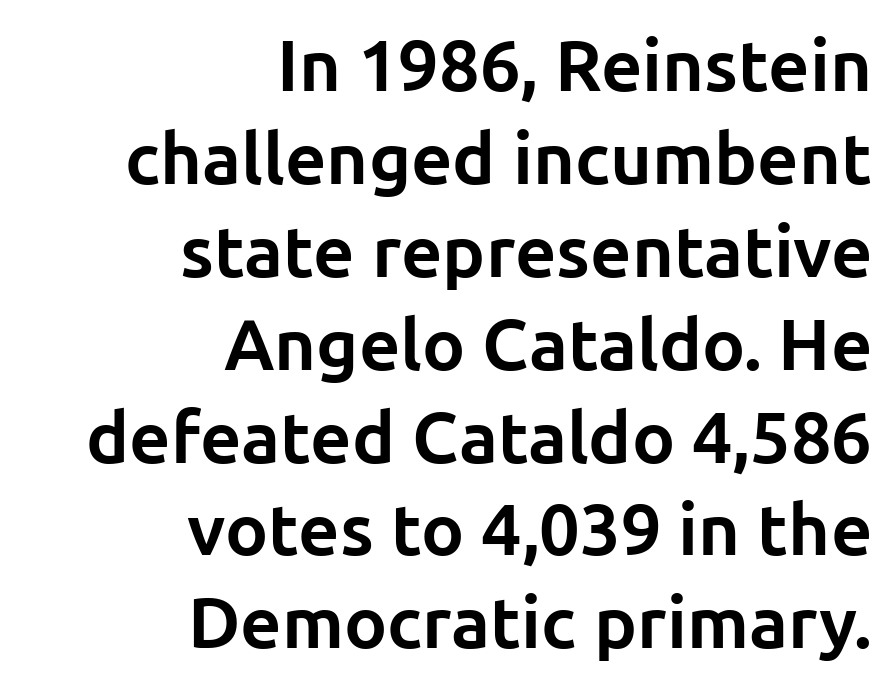
The image shows 72 px bold sans-serif type, upright; set right-aligned, normal line spacing (1.29x), normal letter spacing, not underlined; low stroke contrast and a medium x-height.
